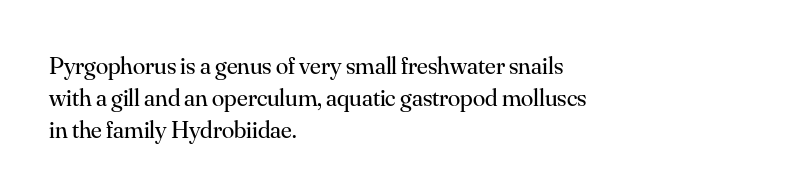
The image shows 25 px text type, upright; set left-aligned, normal line spacing (1.28x), normal letter spacing, not underlined.
